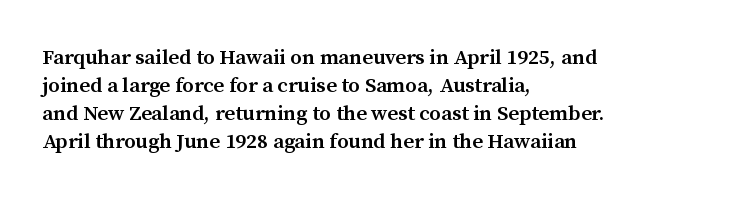
This is moderately heavy type, rendered in semibold. The baseline area is clear. The horizontal fit of the characters is conventional and even. Layout note: lines flush left.
